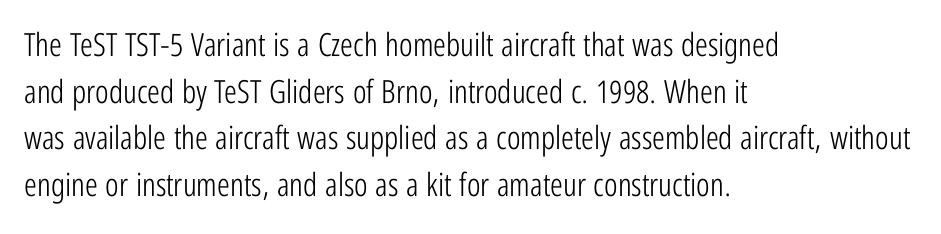
{"serif": "no", "italic": "no", "bold": "no", "weight": "light", "width": "condensed", "stroke_contrast": "low", "x_height": "medium", "monospaced": "no", "underline": "no", "align": "left", "line_spacing": "normal", "line_spacing_ratio": 1.46, "letter_spacing": "normal", "letter_spacing_em": 0.0, "glyph_px": 32}
